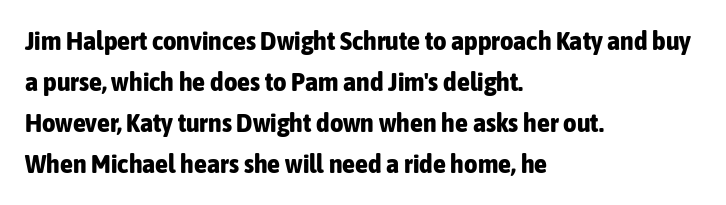
The image shows 26 px bold type, upright; set left-aligned, normal line spacing (1.58x), normal letter spacing, not underlined.
